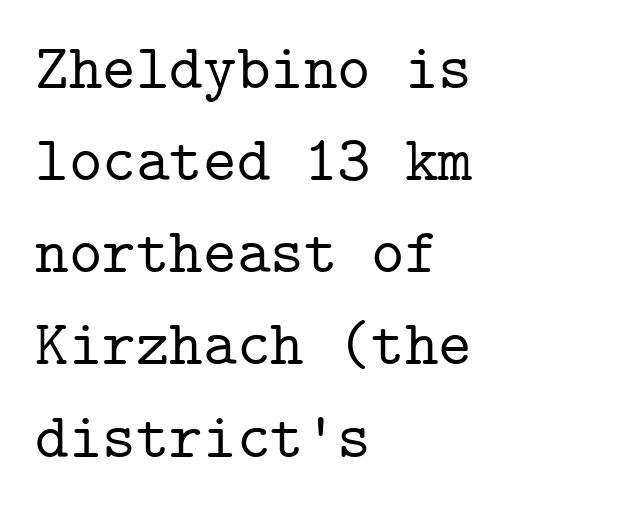
A clean baseline with only descenders dipping below it. The face used here is seriffed, in the tradition of book romans. Each word holds together tightly as a unit, with standard inter-letter gaps. Posture: upright roman. Interline gaps are of average width in this sample.
